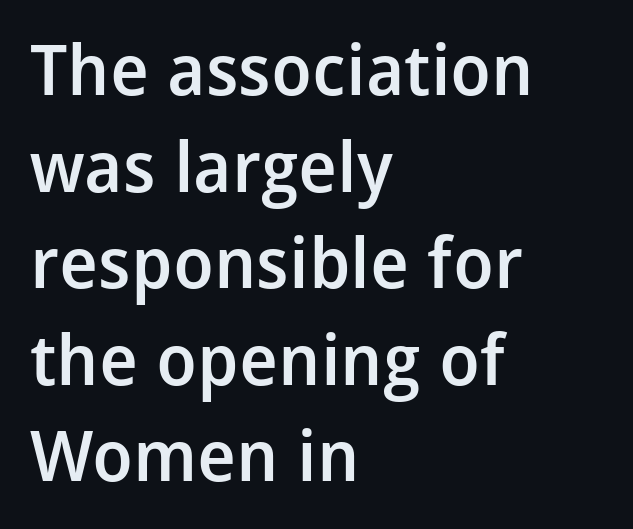
Q: Is the text bold? A: Semi-bold.
Q: Is the text italic (slanted)? A: No, it is upright.
Q: Is the typeface a serif or a sans-serif typeface? A: Sans-serif.
Q: Is the text underlined? A: No.
Q: How is the paragraph aligned? A: Left-aligned.
Q: Is the spacing between letters normal or unusually wide? A: Normal.
Q: Is the spacing between lines tight, normal or loose? A: Normal.
Q: Width (condensed, normal, or wide)? A: Normal.
Q: Stroke contrast? A: Low.
Q: x-height? A: Medium.
Q: Monospaced? A: No.
